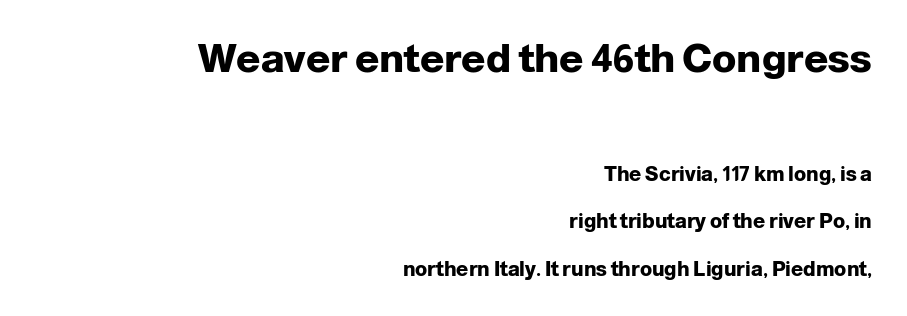
The image shows 40 px heavy sans-serif type, upright; set right-aligned, loose line spacing (2.37x), normal letter spacing, not underlined; the first (top) block is 2.0x larger; low stroke contrast and a medium x-height.
